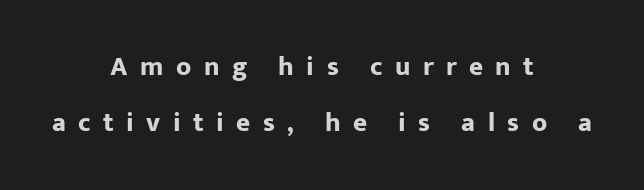
{"italic": "no", "bold": "yes", "underline": "no", "align": "center", "line_spacing": "loose", "line_spacing_ratio": 2.07, "letter_spacing": "wide", "letter_spacing_em": 0.46, "glyph_px": 27}
